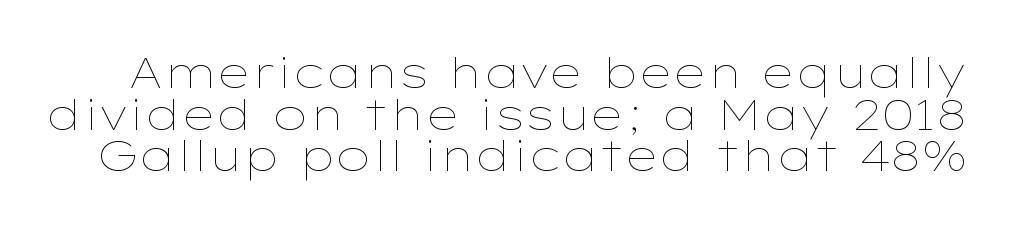
The passage shown has conventional tracking throughout. Note the varied advance widths — an 'i' is clearly narrower than an 'm'. These lines were composed using upright roman letters. The typesetting does not lean heavy: it is not bold.
